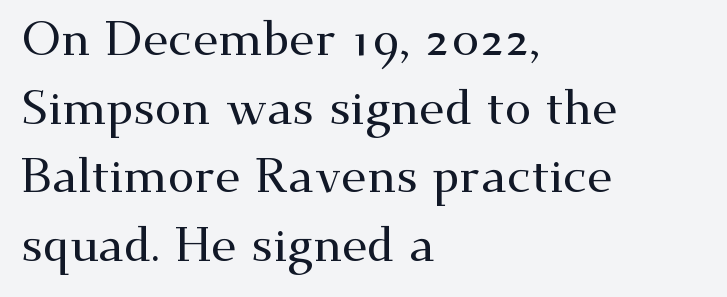
Q: Is the text italic (slanted)? A: No, it is upright.
Q: Is the typeface a serif or a sans-serif typeface? A: Serif.
Q: Is the text underlined? A: No.
Q: How is the paragraph aligned? A: Left-aligned.
Q: Is the spacing between letters normal or unusually wide? A: Normal.
Q: Is the spacing between lines tight, normal or loose? A: Normal.
Q: Width (condensed, normal, or wide)? A: Wide.
Q: Stroke contrast? A: Medium.
Q: x-height? A: Small.
Q: Monospaced? A: No.
